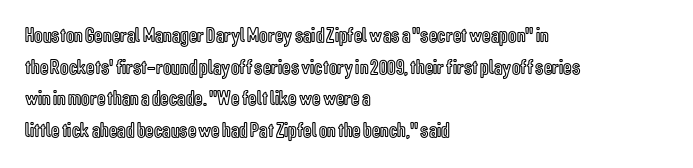
The image shows 21 px text type, upright; set left-aligned, normal line spacing (1.51x), normal letter spacing, not underlined.
